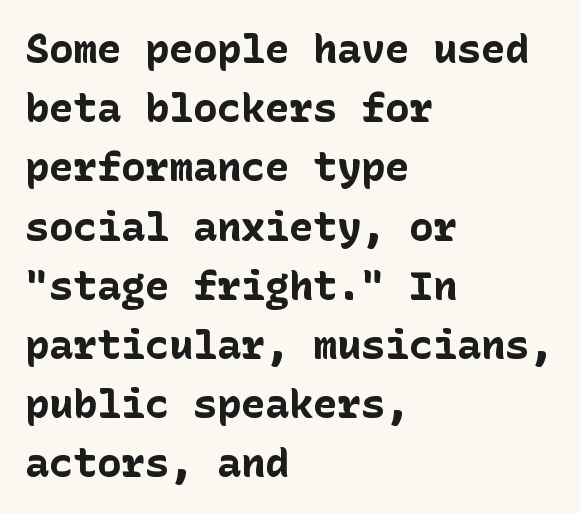
Alignment: flush left. A typesetter would call this zero additional tracking. Successive baselines arrive at the customary interval. Just letters on the line, the space beneath them empty. The typography opts for an upright posture over an oblique one. A sans-serif font was chosen for this passage.
